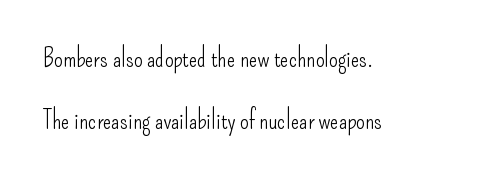
{"italic": "no", "bold": "no", "underline": "no", "align": "left", "line_spacing": "loose", "line_spacing_ratio": 2.49, "letter_spacing": "normal", "letter_spacing_em": 0.0, "glyph_px": 25}
